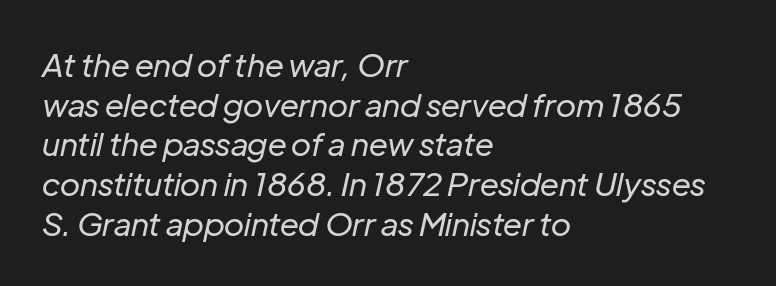
The image shows 32 px regular-weight type, italic (leaning right); set left-aligned, line spacing 1.24x, normal letter spacing, not underlined; low stroke contrast and a medium x-height.
